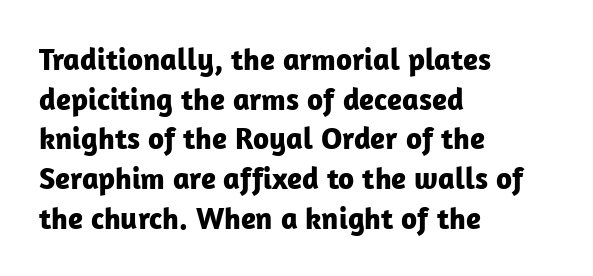
{"serif": "no", "italic": "no", "bold": "yes", "weight": "bold", "width": "normal", "stroke_contrast": "low", "x_height": "medium", "monospaced": "no", "underline": "no", "align": "left", "line_spacing": "normal", "line_spacing_ratio": 1.28, "letter_spacing": "normal", "letter_spacing_em": 0.0, "glyph_px": 31}
